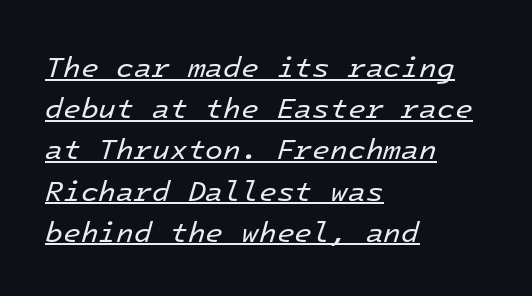
The image shows 29 px regular-weight type, italic (leaning right), monospaced; set left-aligned, normal line spacing (1.42x), normal letter spacing, underlined; low stroke contrast and a medium x-height.
